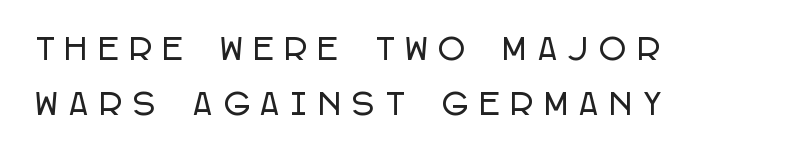
Q: Is the text italic (slanted)? A: No, it is upright.
Q: Is the typeface a serif or a sans-serif typeface? A: Sans-serif.
Q: Is the text underlined? A: No.
Q: How is the paragraph aligned? A: Left-aligned.
Q: Is the spacing between letters normal or unusually wide? A: Unusually wide.
Q: Width (condensed, normal, or wide)? A: Condensed.
Q: Stroke contrast? A: Low.
Q: x-height? A: Large.
Q: Monospaced? A: No.
